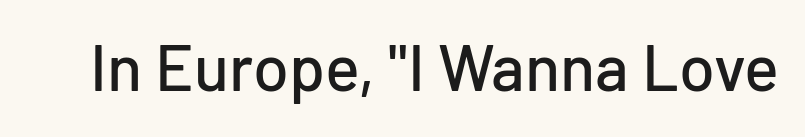
The passage shown is typed in a proportional face where columns would drift. Do the letters lean? They stand straight. Each row of text sits above clean, open space. Each word holds together tightly as a unit, with standard inter-letter gaps. This rendering employs a face without finishing strokes, i.e., a sans-serif.
